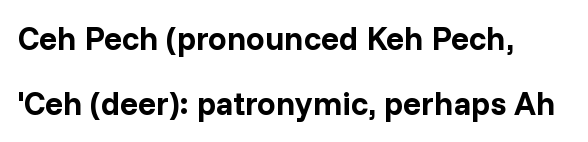
The image shows 33 px bold sans-serif type, upright; set left-aligned, loose line spacing (1.97x), normal letter spacing, not underlined; low stroke contrast and a medium x-height.
